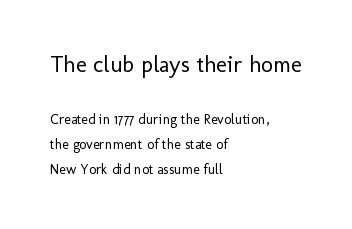
Q: Is the text bold? A: No.
Q: Is the text italic (slanted)? A: No, it is upright.
Q: Is the text underlined? A: No.
Q: How is the paragraph aligned? A: Left-aligned.
Q: Is the spacing between letters normal or unusually wide? A: Normal.
Q: Which block of text is set in a larger size, the first (top) or the second (bottom)? A: The first (top) one.
